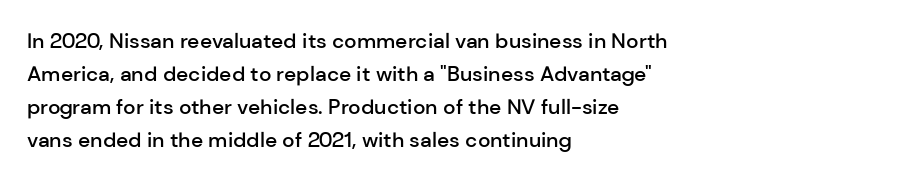
The image shows 21 px text type, upright; set left-aligned, normal line spacing (1.57x), normal letter spacing, not underlined.
